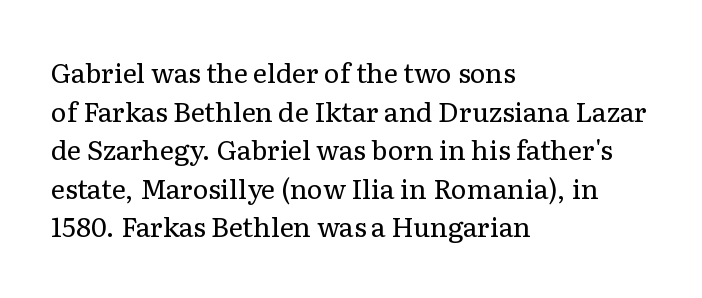
The image shows 27 px text type, upright; set left-aligned, normal line spacing (1.43x), normal letter spacing, not underlined.
